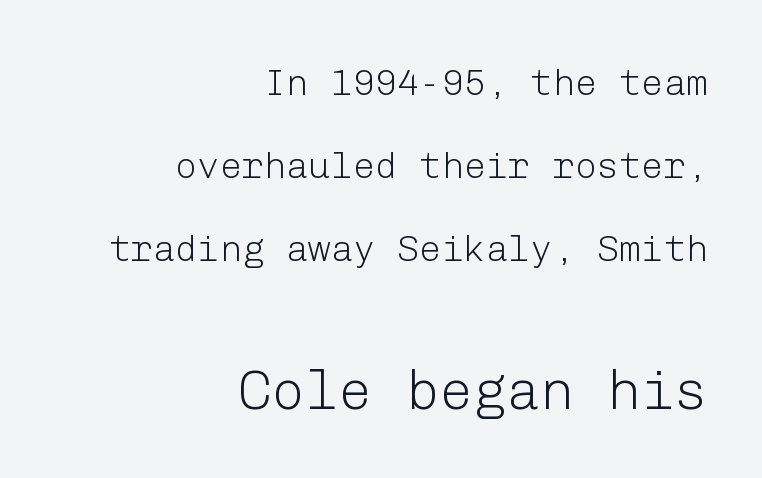
The image shows 56 px light sans-serif type, upright; set right-aligned, loose line spacing (2.24x), normal letter spacing, not underlined; the second (bottom) block is 1.51x larger; low stroke contrast and a medium x-height.
